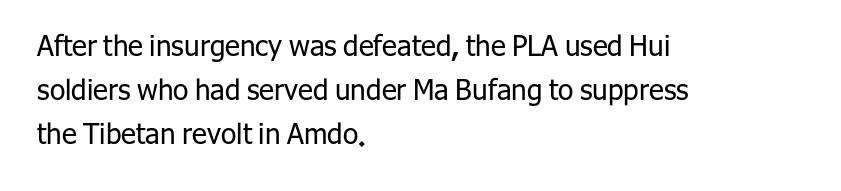
Q: Is the text bold? A: No.
Q: Is the text italic (slanted)? A: No, it is upright.
Q: Is the typeface a serif or a sans-serif typeface? A: Sans-serif.
Q: Is the text underlined? A: No.
Q: How is the paragraph aligned? A: Left-aligned.
Q: Is the spacing between letters normal or unusually wide? A: Normal.
Q: Is the spacing between lines tight, normal or loose? A: Normal.
Q: Width (condensed, normal, or wide)? A: Normal.
Q: Stroke contrast? A: Low.
Q: x-height? A: Medium.
Q: Monospaced? A: No.
